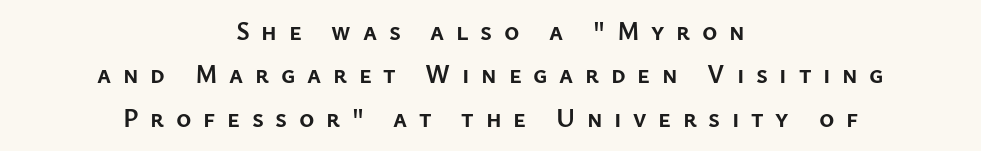
The image shows 26 px bold type, upright; set centered, normal line spacing (1.67x), unusually wide letter spacing (+0.45 em), not underlined.
